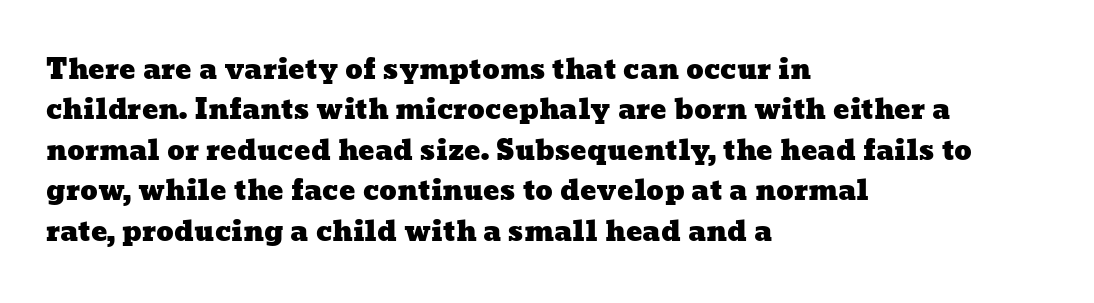
The image shows 27 px text type; set left-aligned, normal line spacing (1.5x), normal letter spacing, not underlined.
